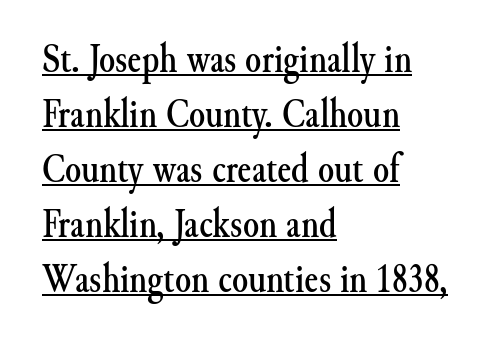
Observe the serifs anchoring each vertical stroke in this sample. These characters rest on top of a visible drawn line. The passage shown has conventional tracking throughout. Rows of type keep a routine distance in the vertical direction. Style check: upright. Note the varied advance widths — an 'i' is clearly narrower than an 'm'.
